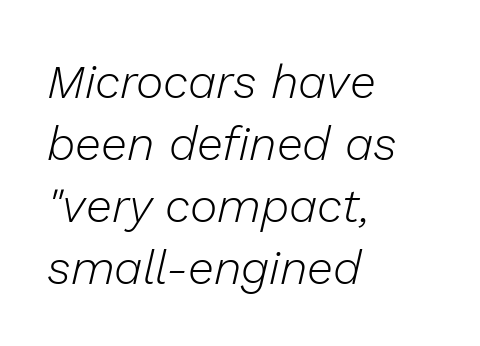
The image shows 47 px light type, italic (leaning right); set left-aligned, normal line spacing (1.32x), normal letter spacing, not underlined; low stroke contrast and a medium x-height.
